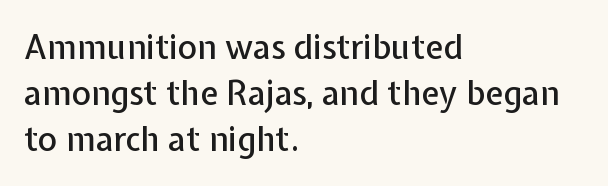
{"serif": "no", "italic": "no", "width": "normal", "stroke_contrast": "low", "x_height": "medium", "monospaced": "no", "underline": "no", "align": "left", "line_spacing": "normal", "line_spacing_ratio": 1.39, "letter_spacing": "normal", "letter_spacing_em": 0.0, "glyph_px": 33}
